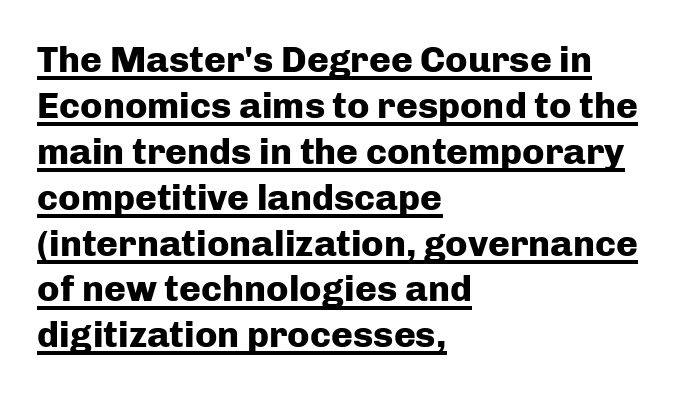
The image shows 37 px heavy sans-serif type, upright; set left-aligned, line spacing 1.24x, normal letter spacing, underlined; low stroke contrast and a medium x-height.
